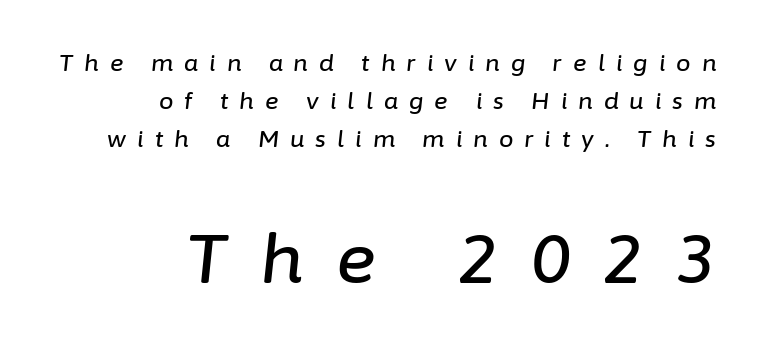
Tracking here is generous; glyphs stand well apart from one another. Looks like regular typesetting: each glyph gets only the width it needs. Observe the lean: these are italic letterforms. Two sizes are in play, and the larger belongs to the second block. Letters rest on an invisible, unmarked baseline.
